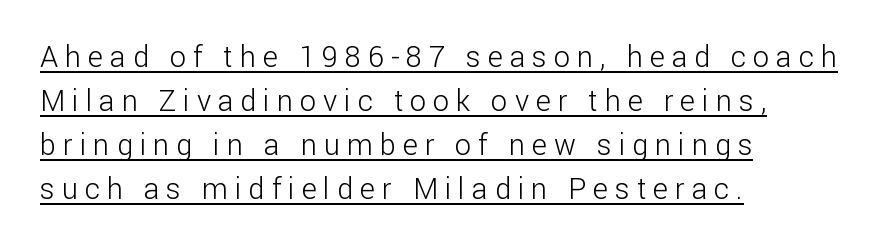
Q: Is the text bold? A: No.
Q: Is the text italic (slanted)? A: No, it is upright.
Q: Is the typeface a serif or a sans-serif typeface? A: Sans-serif.
Q: Is the text underlined? A: Yes.
Q: How is the paragraph aligned? A: Left-aligned.
Q: Is the spacing between letters normal or unusually wide? A: Unusually wide.
Q: Is the spacing between lines tight, normal or loose? A: Normal.
Q: Width (condensed, normal, or wide)? A: Normal.
Q: Stroke contrast? A: Low.
Q: x-height? A: Medium.
Q: Monospaced? A: No.
